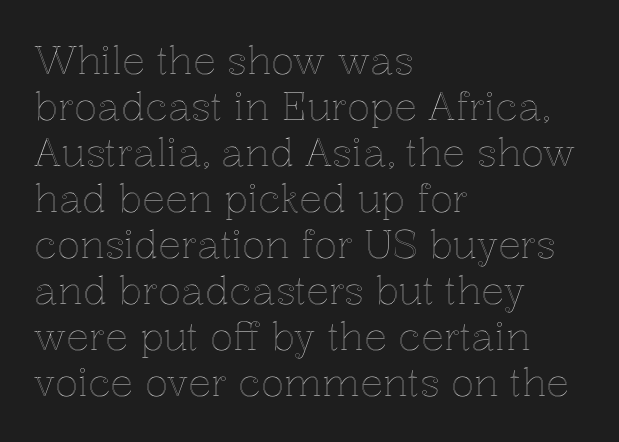
Q: Is the text italic (slanted)? A: No, it is upright.
Q: Is the text underlined? A: No.
Q: How is the paragraph aligned? A: Left-aligned.
Q: Is the spacing between letters normal or unusually wide? A: Normal.
Q: Width (condensed, normal, or wide)? A: Normal.
Q: x-height? A: Medium.
Q: Monospaced? A: No.
